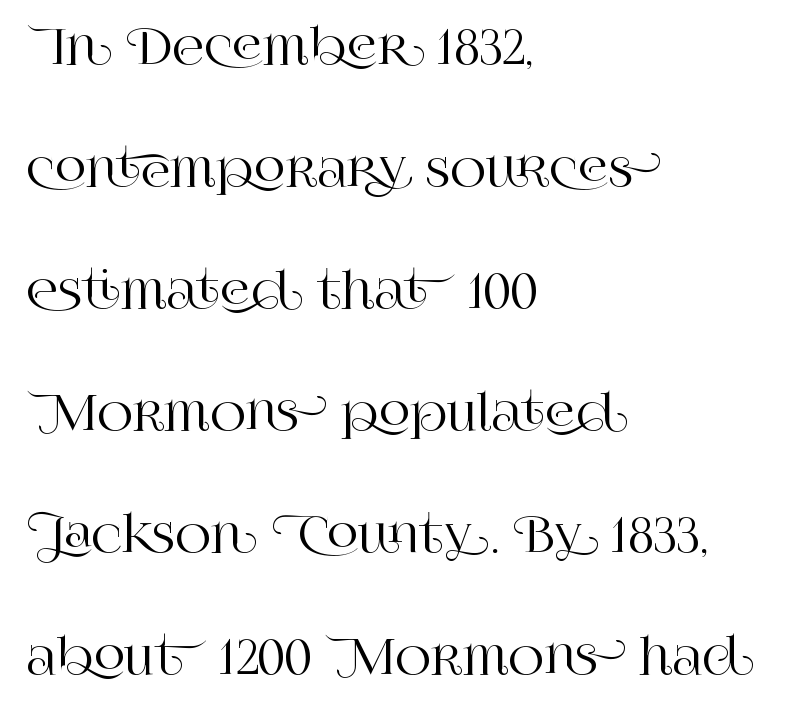
Q: Is the text italic (slanted)? A: No, it is upright.
Q: Is the typeface a serif or a sans-serif typeface? A: Serif.
Q: Is the text underlined? A: No.
Q: How is the paragraph aligned? A: Left-aligned.
Q: Is the spacing between letters normal or unusually wide? A: Normal.
Q: Is the spacing between lines tight, normal or loose? A: Loose.
Q: Width (condensed, normal, or wide)? A: Normal.
Q: Stroke contrast? A: High.
Q: x-height? A: Large.
Q: Monospaced? A: No.
